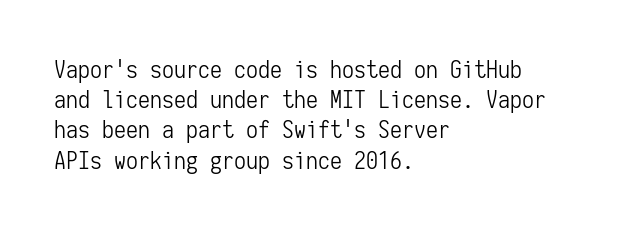
The weight would be labelled regular, book, light, or lighter still. Every stem runs plumb, perpendicular to the baseline. Descender tails drop into unmarked territory. One glance says typical: line gaps are just what's usual.
